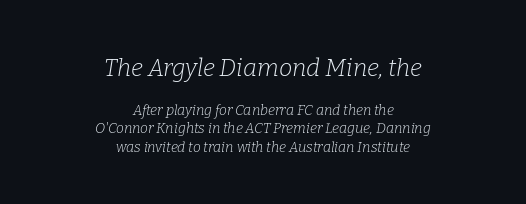
The image shows 24 px text type, italic (leaning right); set centered, normal line spacing (1.35x), normal letter spacing, not underlined; the first (top) block is 1.71x larger.
